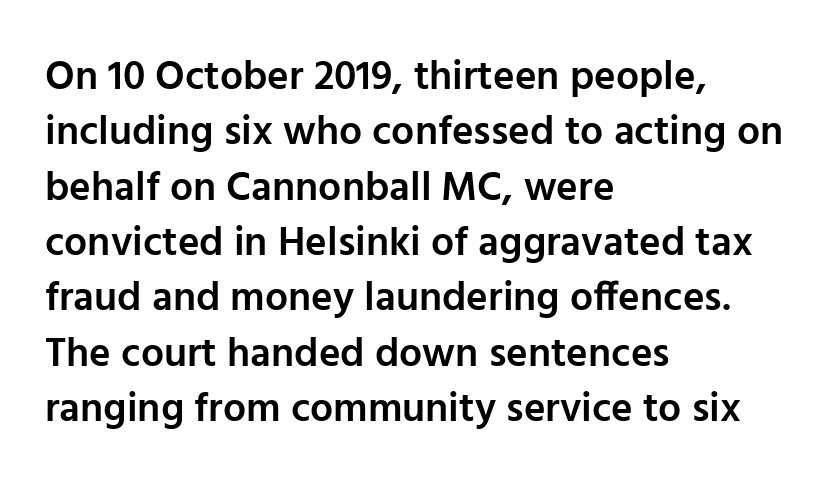
Q: Is the text bold? A: Semi-bold.
Q: Is the text italic (slanted)? A: No, it is upright.
Q: Is the typeface a serif or a sans-serif typeface? A: Sans-serif.
Q: Is the text underlined? A: No.
Q: How is the paragraph aligned? A: Left-aligned.
Q: Is the spacing between letters normal or unusually wide? A: Normal.
Q: Is the spacing between lines tight, normal or loose? A: Normal.
Q: Width (condensed, normal, or wide)? A: Normal.
Q: Stroke contrast? A: Low.
Q: x-height? A: Medium.
Q: Monospaced? A: No.
